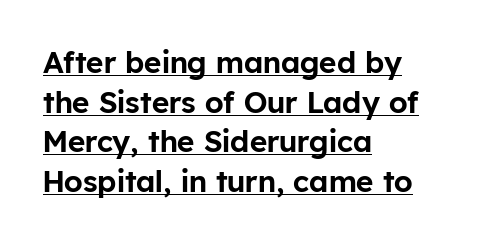
{"serif": "no", "italic": "no", "width": "normal", "stroke_contrast": "low", "x_height": "medium", "monospaced": "no", "underline": "yes", "align": "left", "line_spacing": "normal", "line_spacing_ratio": 1.32, "letter_spacing": "normal", "letter_spacing_em": 0.0, "glyph_px": 30}
